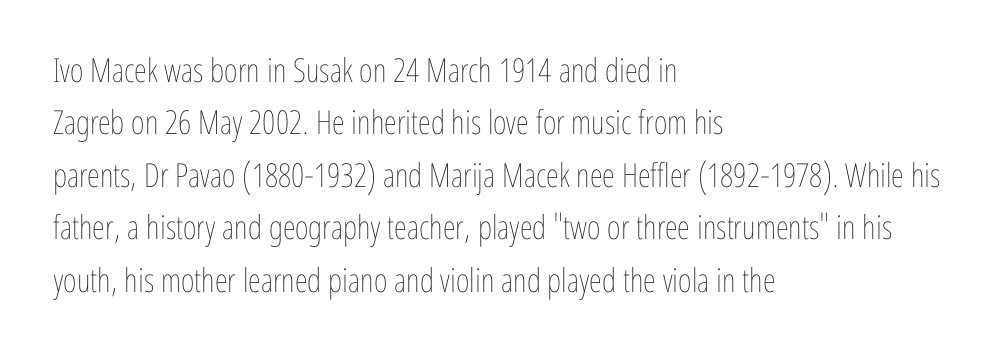
The passage shown is not underscored anywhere. Horizontal bands of white between lines are of average thickness. In terms of letterspacing, this is plain default setting. The letters advance in unequal steps, a hallmark of proportional type.
